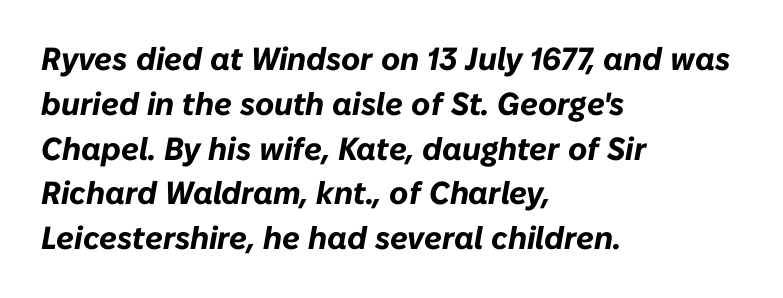
Q: Is the text bold? A: Yes.
Q: Is the text italic (slanted)? A: Yes, it leans right by about 10 degrees.
Q: Is the text underlined? A: No.
Q: How is the paragraph aligned? A: Left-aligned.
Q: Is the spacing between letters normal or unusually wide? A: Normal.
Q: Is the spacing between lines tight, normal or loose? A: Normal.
Q: Width (condensed, normal, or wide)? A: Normal.
Q: Stroke contrast? A: Low.
Q: x-height? A: Medium.
Q: Monospaced? A: No.
